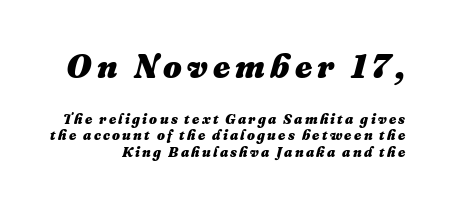
{"italic": "yes", "lean": "right", "slant_degrees": 16, "bold": "yes", "weight": "heavy", "width": "normal", "stroke_contrast": "medium", "x_height": "medium", "monospaced": "no", "underline": "no", "line_spacing_ratio": 1.17, "larger_block": "first", "size_ratio": 2.36, "glyph_px": 33}
